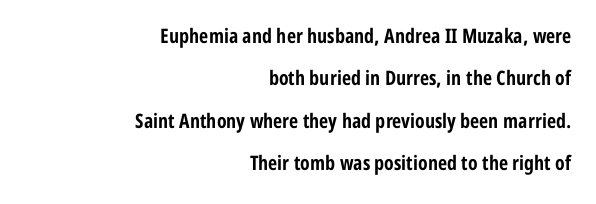
Leading: increased. Typesetter's note: full bold, strokes at maximum text heaviness. This rendering features lettering with no underline. Which margin do the lines hug? The right one — the left edge is uneven.
